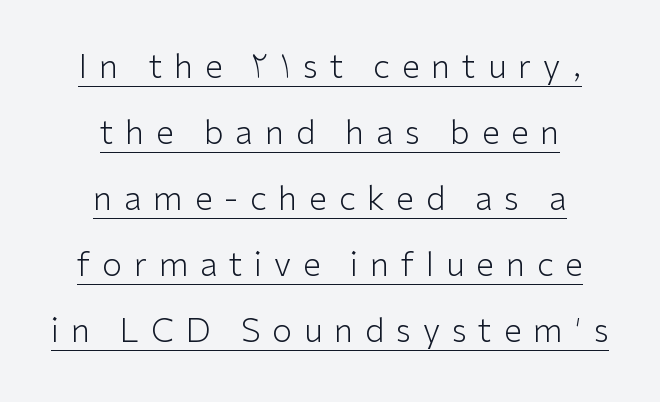
Q: Is the text bold? A: No.
Q: Is the text italic (slanted)? A: No, it is upright.
Q: Is the typeface a serif or a sans-serif typeface? A: Sans-serif.
Q: Is the text underlined? A: Yes.
Q: How is the paragraph aligned? A: Centered.
Q: Is the spacing between letters normal or unusually wide? A: Unusually wide.
Q: Is the spacing between lines tight, normal or loose? A: Loose.
Q: Width (condensed, normal, or wide)? A: Normal.
Q: Stroke contrast? A: Low.
Q: x-height? A: Medium.
Q: Monospaced? A: No.
